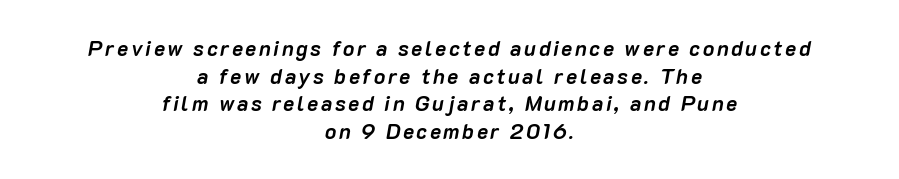
Q: Is the text bold? A: Yes.
Q: Is the text italic (slanted)? A: Yes, it leans right by about 10 degrees.
Q: Is the text underlined? A: No.
Q: How is the paragraph aligned? A: Centered.
Q: Is the spacing between lines tight, normal or loose? A: Normal.
